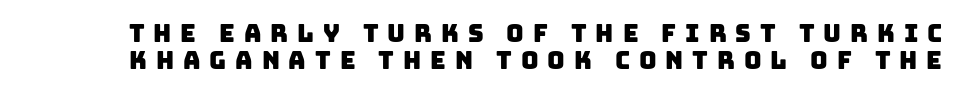
The image shows 24 px text type; set tight line spacing (1.11x), unusually wide letter spacing (+0.37 em), not underlined.
